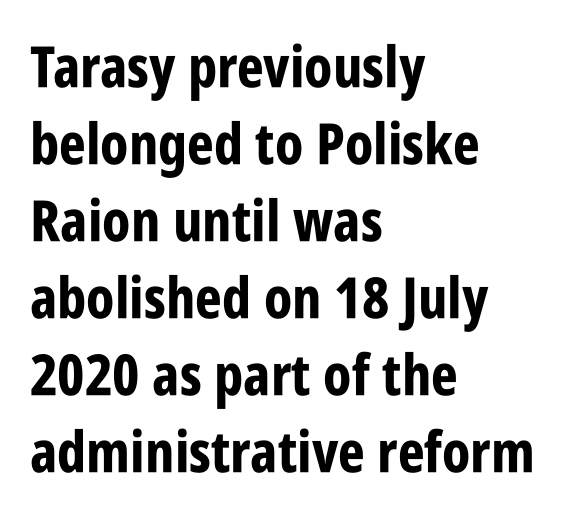
{"serif": "no", "italic": "no", "bold": "yes", "weight": "bold", "width": "condensed", "stroke_contrast": "low", "x_height": "large", "monospaced": "no", "underline": "no", "align": "left", "line_spacing": "normal", "line_spacing_ratio": 1.35, "letter_spacing": "normal", "letter_spacing_em": 0.0, "glyph_px": 57}
